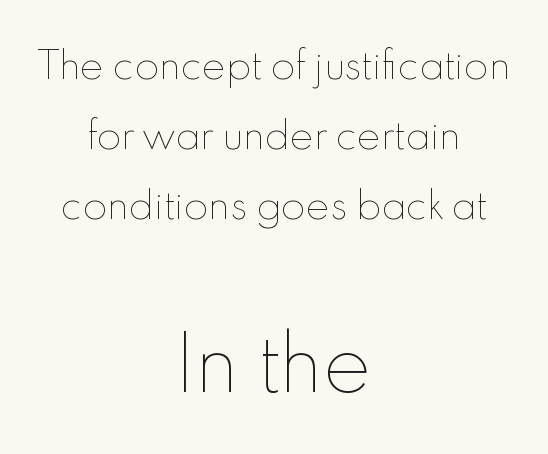
The setting favours the middle, as headings and verse often do. The rendering enlarges the type as you move from the upper chunk to the lower. This sample has the flowing, uneven cadence of proportional lettering. The space between consecutive lines is lavish.
